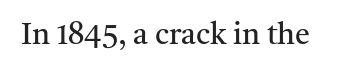
The image shows 30 px regular-weight serif type, upright; set normal letter spacing, not underlined; medium stroke contrast and a medium x-height.
